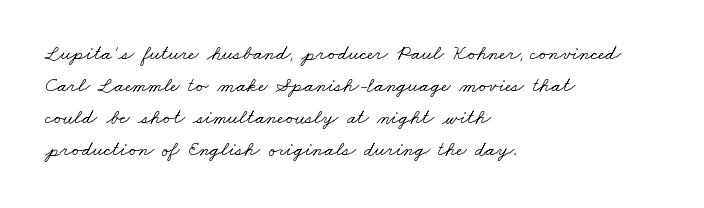
The image shows 21 px text type; set left-aligned, normal line spacing (1.52x), normal letter spacing, not underlined.
